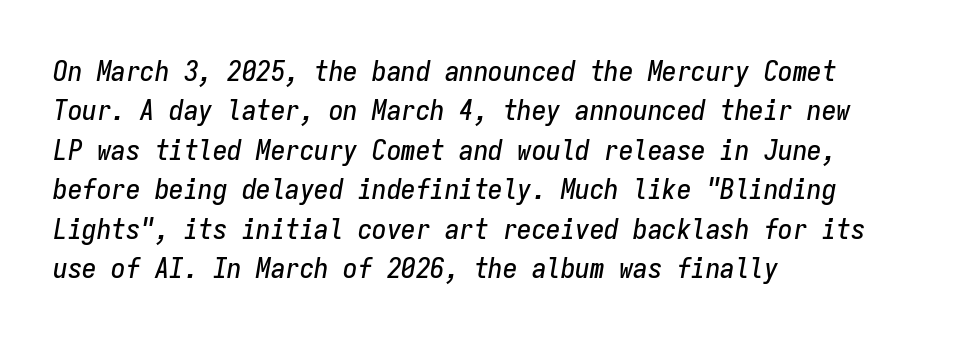
Q: Is the text italic (slanted)? A: Yes, it leans right by about 9 degrees.
Q: Is the text underlined? A: No.
Q: How is the paragraph aligned? A: Left-aligned.
Q: Is the spacing between letters normal or unusually wide? A: Normal.
Q: Is the spacing between lines tight, normal or loose? A: Normal.
Q: Width (condensed, normal, or wide)? A: Condensed.
Q: Stroke contrast? A: Low.
Q: x-height? A: Medium.
Q: Monospaced? A: Yes.
